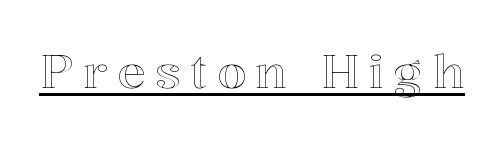
The image shows 47 px text type, upright; set unusually wide letter spacing (+0.21 em), underlined; a medium x-height.
